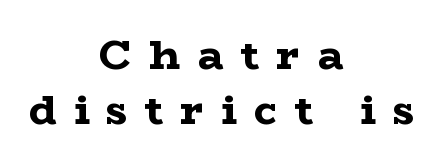
The image shows 42 px bold, wide serif type, upright; set centered, normal line spacing (1.32x), unusually wide letter spacing (+0.41 em), not underlined; low stroke contrast and a medium x-height.
